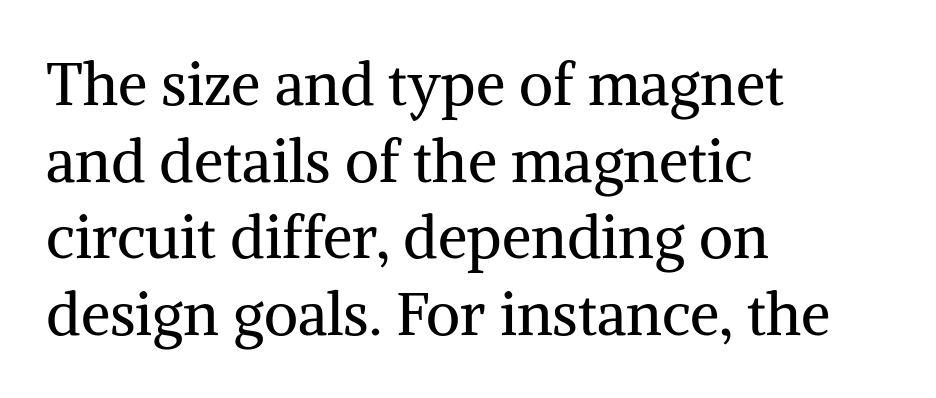
One glance says typical: line gaps are just what's usual. This sample has the flowing, uneven cadence of proportional lettering. Honestly, the letter spacing is just normal — you wouldn't notice it. Type without underlining. Stroke thickness stays within the range of a standard reading face or lighter. Visually the block forms a straight wall on the left and a jagged coastline on the right.
